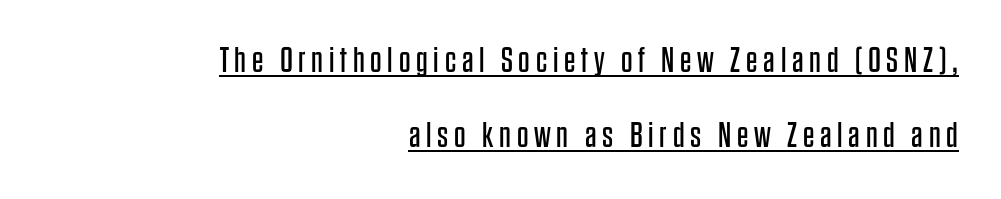
The letters stand upright; this is a roman face. Stems here are at most as thick as an everyday book face. Where is the straight margin? On the right. Vertical spacing — loose. Stroke terminals: plain, sans-serif. Glance below the letters and you will spot a drawn line.
